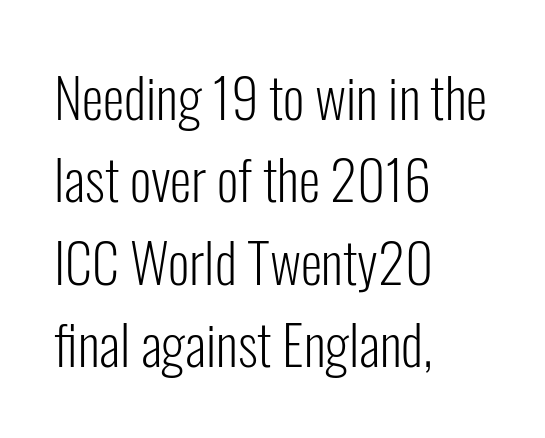
The image shows 55 px light, condensed sans-serif type, upright; set left-aligned, normal line spacing (1.5x), normal letter spacing, not underlined; low stroke contrast and a medium x-height.
